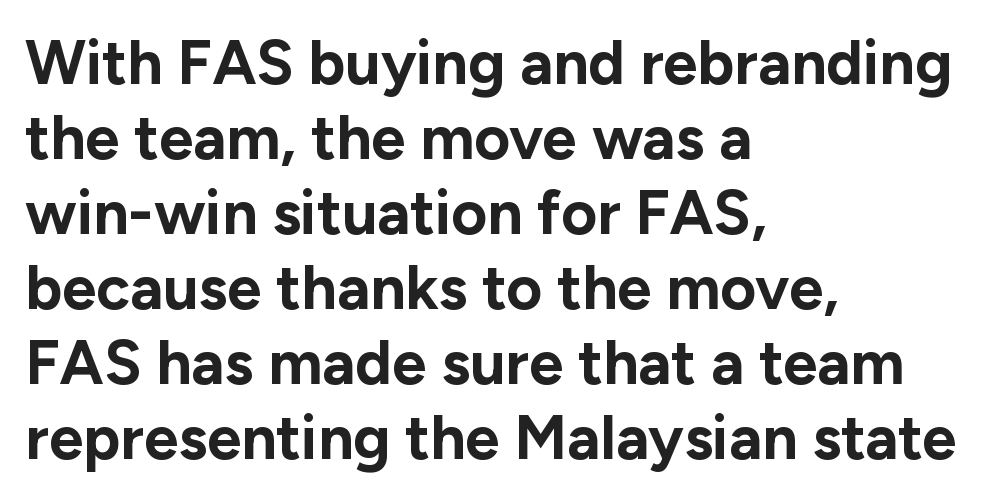
Q: Is the text bold? A: Yes.
Q: Is the text italic (slanted)? A: No, it is upright.
Q: Is the typeface a serif or a sans-serif typeface? A: Sans-serif.
Q: Is the text underlined? A: No.
Q: How is the paragraph aligned? A: Left-aligned.
Q: Is the spacing between letters normal or unusually wide? A: Normal.
Q: Width (condensed, normal, or wide)? A: Normal.
Q: Stroke contrast? A: Low.
Q: x-height? A: Medium.
Q: Monospaced? A: No.
